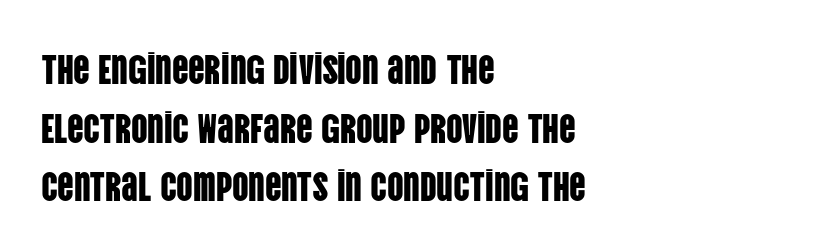
The image shows 41 px condensed sans-serif type, upright; set left-aligned, normal line spacing (1.43x), normal letter spacing, not underlined; low stroke contrast and a large x-height.
